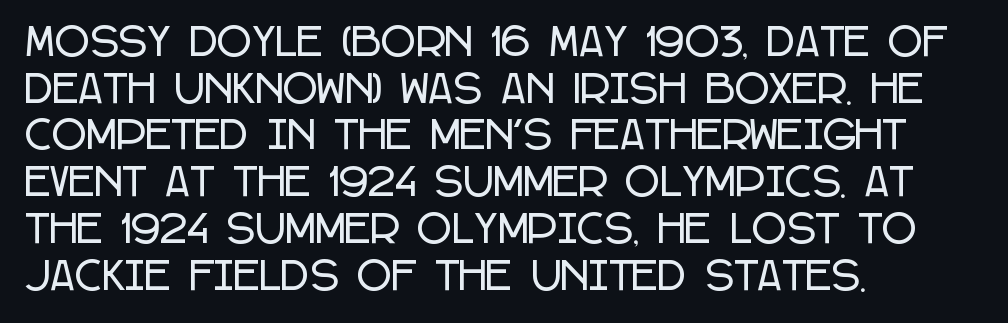
Q: Is the text italic (slanted)? A: No, it is upright.
Q: Is the typeface a serif or a sans-serif typeface? A: Sans-serif.
Q: Is the text underlined? A: No.
Q: How is the paragraph aligned? A: Left-aligned.
Q: Is the spacing between letters normal or unusually wide? A: Normal.
Q: Width (condensed, normal, or wide)? A: Condensed.
Q: Stroke contrast? A: Low.
Q: x-height? A: Large.
Q: Monospaced? A: No.
